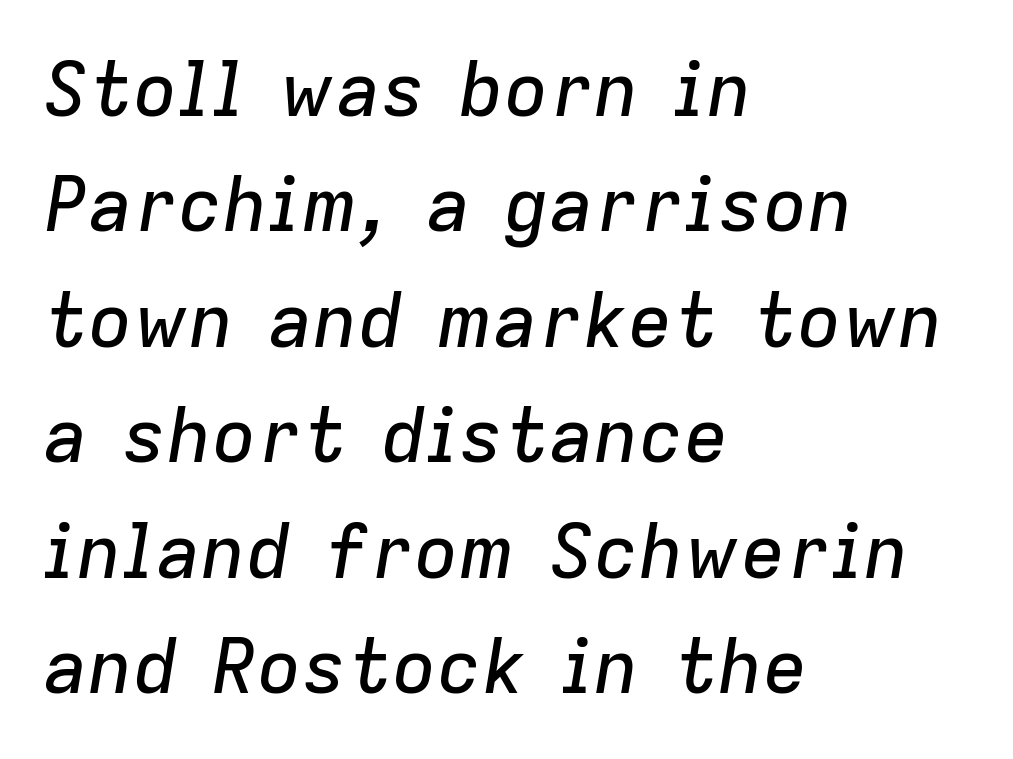
{"italic": "yes", "lean": "right", "slant_degrees": 9, "width": "normal", "stroke_contrast": "low", "x_height": "medium", "monospaced": "no", "underline": "no", "align": "left", "line_spacing": "normal", "line_spacing_ratio": 1.54, "letter_spacing": "normal", "letter_spacing_em": 0.0, "glyph_px": 75}
